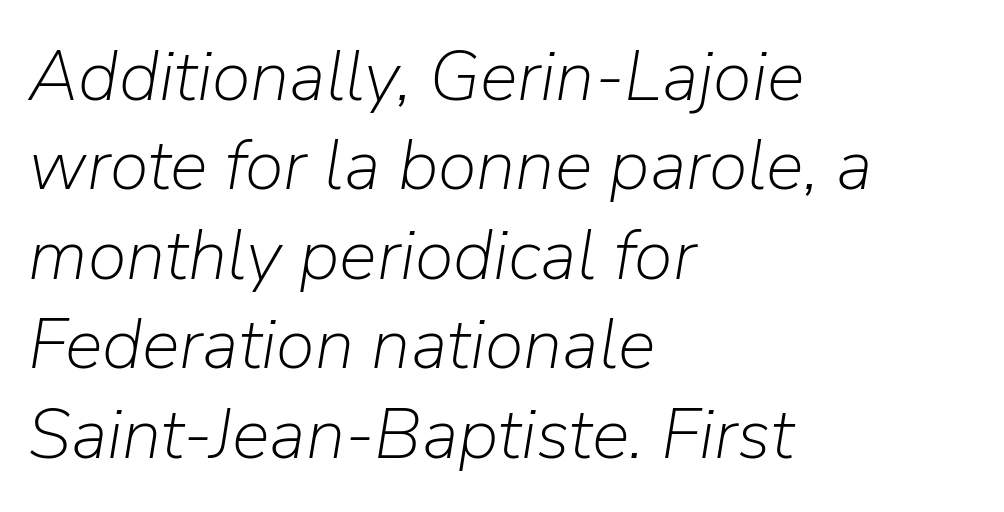
Q: Is the text bold? A: No.
Q: Is the text italic (slanted)? A: Yes, it leans right by about 9 degrees.
Q: Is the text underlined? A: No.
Q: How is the paragraph aligned? A: Left-aligned.
Q: Is the spacing between letters normal or unusually wide? A: Normal.
Q: Is the spacing between lines tight, normal or loose? A: Normal.
Q: Width (condensed, normal, or wide)? A: Normal.
Q: Stroke contrast? A: Low.
Q: x-height? A: Medium.
Q: Monospaced? A: No.
